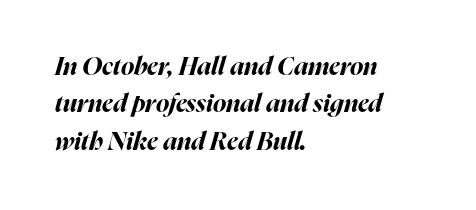
Q: Is the text bold? A: Yes.
Q: Is the text italic (slanted)? A: Yes, it leans right by about 16 degrees.
Q: Is the text underlined? A: No.
Q: How is the paragraph aligned? A: Left-aligned.
Q: Is the spacing between letters normal or unusually wide? A: Normal.
Q: Is the spacing between lines tight, normal or loose? A: Normal.
